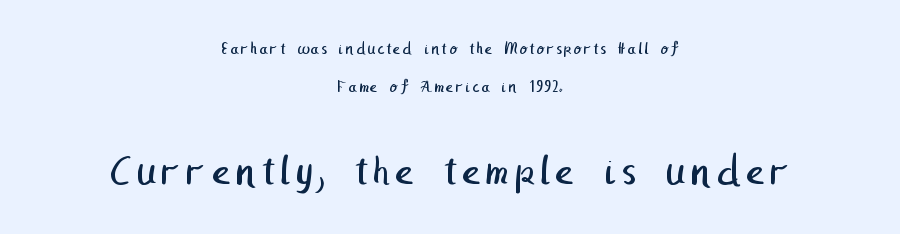
Q: Is the text bold? A: No.
Q: Is the typeface a serif or a sans-serif typeface? A: Sans-serif.
Q: Is the text underlined? A: No.
Q: How is the paragraph aligned? A: Centered.
Q: Is the spacing between lines tight, normal or loose? A: Loose.
Q: Which block of text is set in a larger size, the first (top) or the second (bottom)? A: The second (bottom) one.
Q: Width (condensed, normal, or wide)? A: Normal.
Q: Stroke contrast? A: Low.
Q: x-height? A: Medium.
